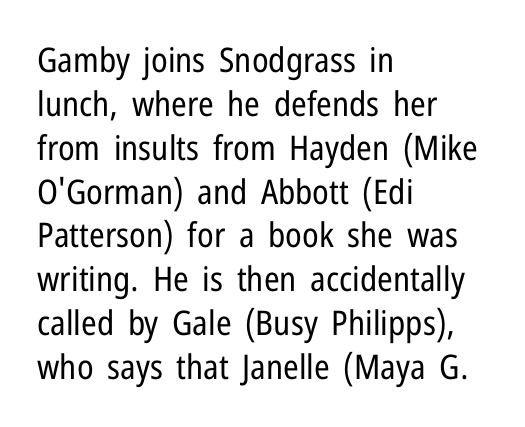
The image shows 34 px regular-weight, condensed sans-serif type, upright; set left-aligned, normal line spacing (1.29x), normal letter spacing, not underlined; low stroke contrast and a medium x-height.
